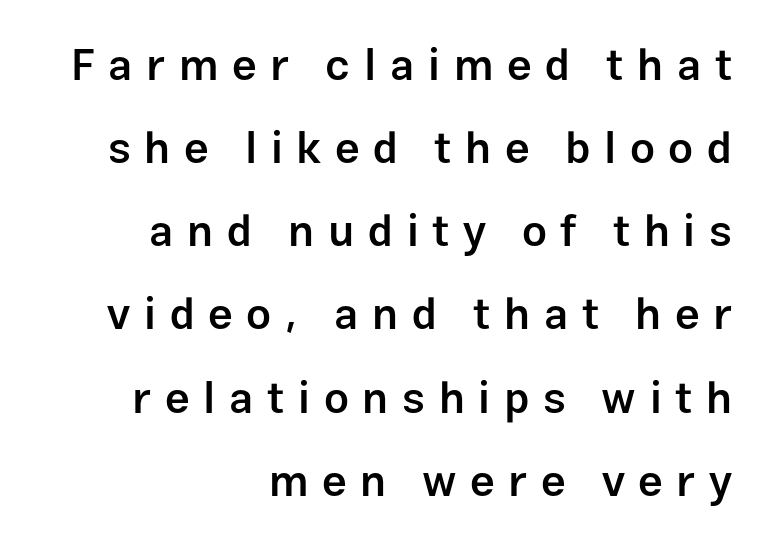
The image shows 44 px semibold sans-serif type, upright; set right-aligned, line spacing 1.89x, unusually wide letter spacing (+0.31 em), not underlined; low stroke contrast and a medium x-height.
